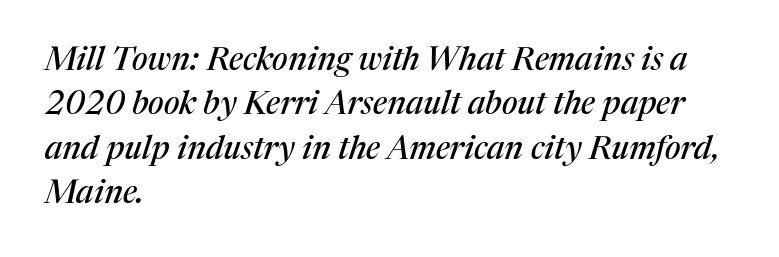
Q: Is the text italic (slanted)? A: Yes, it leans right by about 17 degrees.
Q: Is the typeface a serif or a sans-serif typeface? A: Serif.
Q: Is the text underlined? A: No.
Q: How is the paragraph aligned? A: Left-aligned.
Q: Is the spacing between letters normal or unusually wide? A: Normal.
Q: Is the spacing between lines tight, normal or loose? A: Normal.
Q: Width (condensed, normal, or wide)? A: Normal.
Q: Stroke contrast? A: Medium.
Q: x-height? A: Medium.
Q: Monospaced? A: No.
